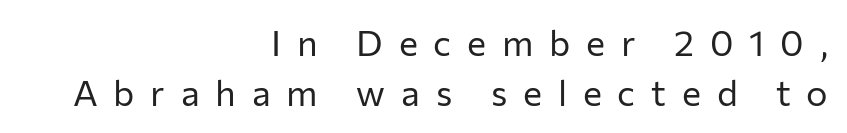
Q: Is the text bold? A: No.
Q: Is the text italic (slanted)? A: No, it is upright.
Q: Is the typeface a serif or a sans-serif typeface? A: Sans-serif.
Q: Is the text underlined? A: No.
Q: How is the paragraph aligned? A: Right-aligned.
Q: Is the spacing between letters normal or unusually wide? A: Unusually wide.
Q: Is the spacing between lines tight, normal or loose? A: Normal.
Q: Width (condensed, normal, or wide)? A: Normal.
Q: Stroke contrast? A: Low.
Q: x-height? A: Medium.
Q: Monospaced? A: No.
